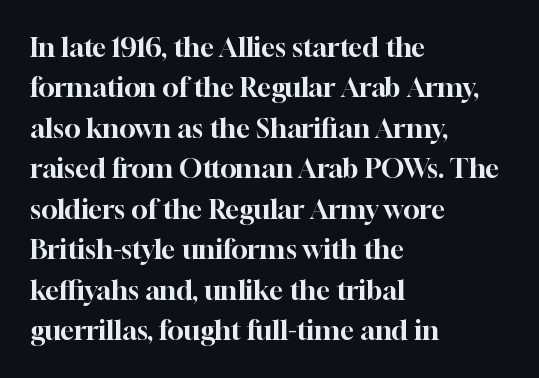
{"italic": "no", "underline": "no", "align": "left", "line_spacing": "normal", "line_spacing_ratio": 1.5, "letter_spacing": "normal", "letter_spacing_em": 0.0, "glyph_px": 27}
